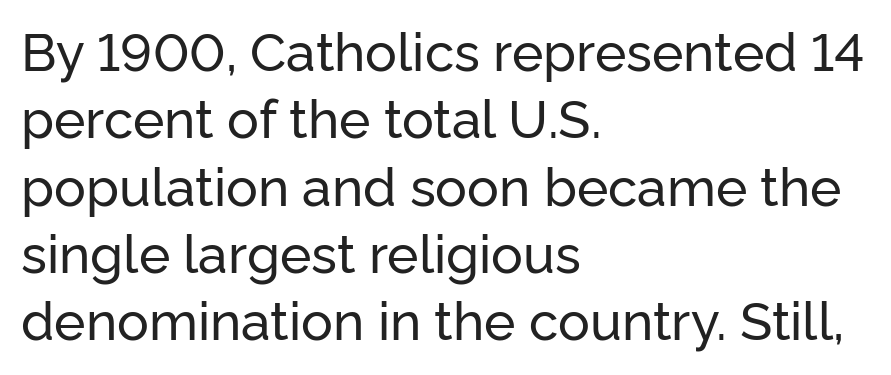
Evenly set lines give the paragraph a standard silhouette. Nobody drew a line under any word here. Left-aligned paragraph, ragged on the right. Stroke terminals: plain, sans-serif.
